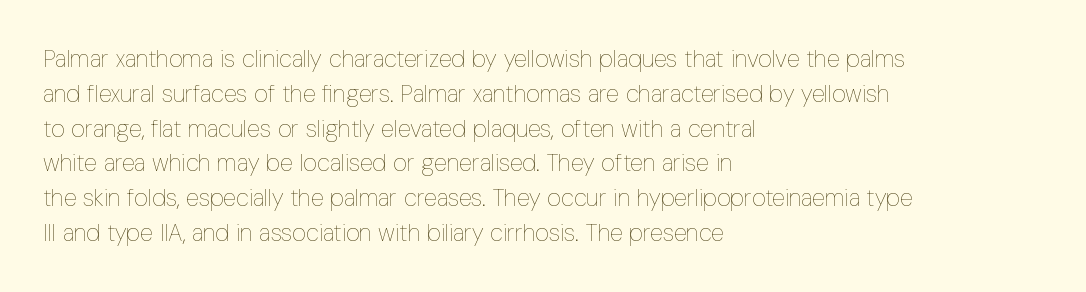
Summary of weight: not heavy and not bold. The passage shown stacks its lines at a standard gap. Upright lettering throughout. Tracking value appears to be zero — textbook default spacing.
